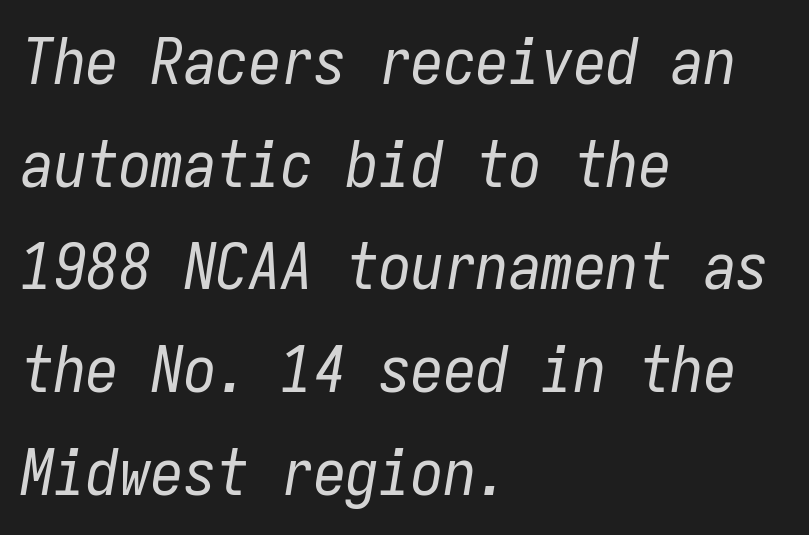
The image shows 65 px regular-weight, condensed type, italic (leaning right), monospaced; set left-aligned, normal line spacing (1.58x), normal letter spacing, not underlined; low stroke contrast and a medium x-height.
